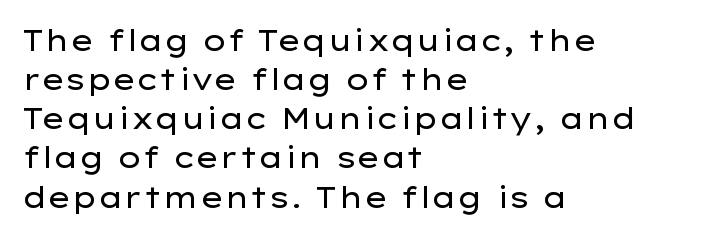
Notice how the passage keeps a crisp vertical edge on the left only. Is there much room between lines? A standard amount, neither cramped nor airy. Here the glyphs are tracked normally, forming tight word shapes. Weight: in the light-to-regular range. Character widths vary here, with narrow letters taking less room than wide ones.
